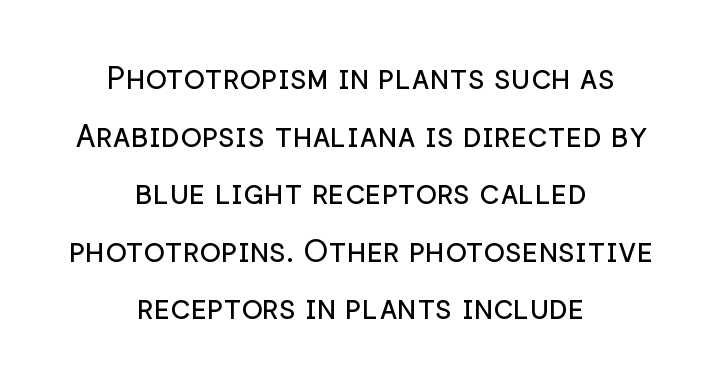
Here the glyphs are tracked normally, forming tight word shapes. Neither beginnings nor endings align; midpoints do. The designer went with a sans here, leaving each stem footless. This sample uses an upright cut, with every glyph sitting square on the baseline. This sample has the flowing, uneven cadence of proportional lettering.
